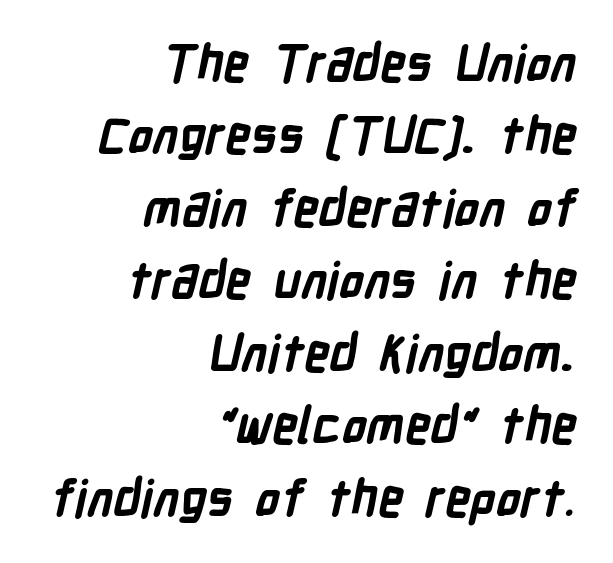
Underline: absent. Serif or sans? Sans — the stroke terminals are bare. Varying glyph widths throughout — classic text-font behaviour. Reading down the block, your eye finds every line finishing at a fixed right position. Vertical spacing — default.
